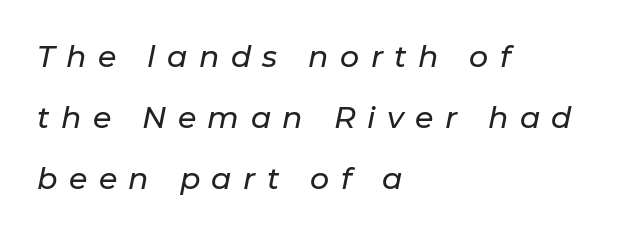
Q: Is the text italic (slanted)? A: Yes, it leans right by about 11 degrees.
Q: Is the text underlined? A: No.
Q: How is the paragraph aligned? A: Left-aligned.
Q: Is the spacing between letters normal or unusually wide? A: Unusually wide.
Q: Is the spacing between lines tight, normal or loose? A: Loose.
Q: Width (condensed, normal, or wide)? A: Normal.
Q: Stroke contrast? A: Low.
Q: x-height? A: Medium.
Q: Monospaced? A: No.
